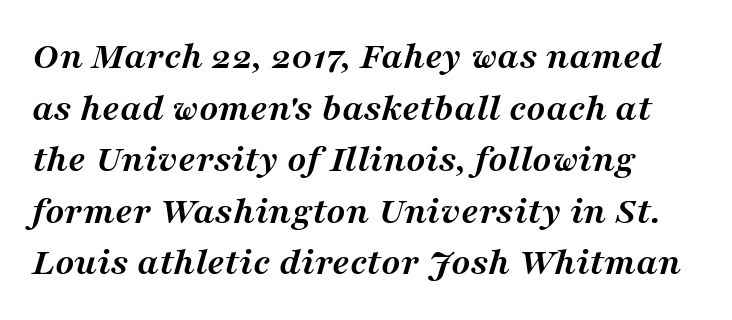
{"serif": "yes", "italic": "yes", "lean": "right", "slant_degrees": 16, "bold": "yes", "weight": "semibold", "width": "normal", "stroke_contrast": "medium", "x_height": "medium", "monospaced": "no", "underline": "no", "line_spacing": "normal", "line_spacing_ratio": 1.29, "letter_spacing": "normal", "letter_spacing_em": 0.0, "glyph_px": 40}
